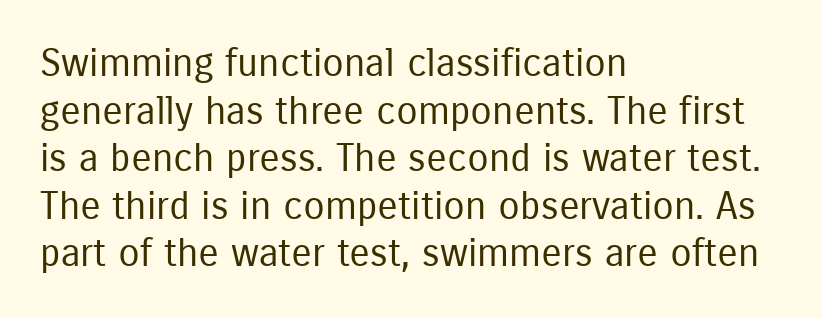
Think of a printed novel: that variable character pitch is what you see here. Does extra space separate the letters? No, they use regular spacing. Notice how the stems are strictly vertical — no italics here. Where is the straight margin? On the left. The zone under the glyphs is completely vacant. This is not heavy type; no bold has been used.
